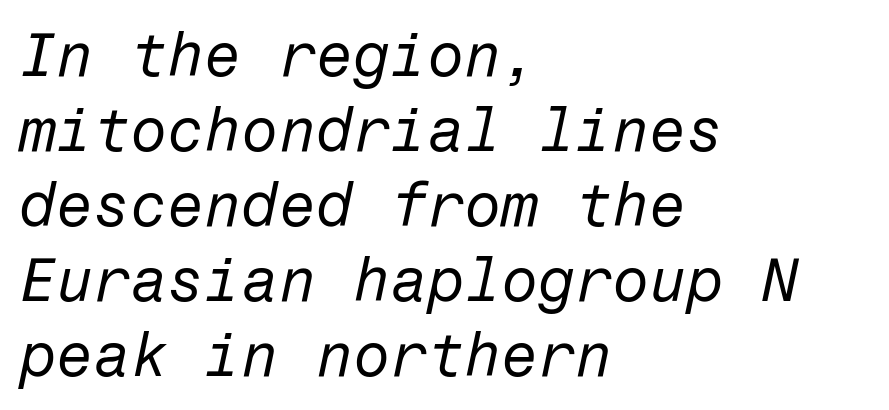
{"italic": "yes", "lean": "right", "slant_degrees": 12, "bold": "no", "weight": "regular", "width": "normal", "stroke_contrast": "low", "x_height": "medium", "underline": "no", "align": "left", "line_spacing": "normal", "line_spacing_ratio": 1.25, "letter_spacing": "normal", "letter_spacing_em": 0.0, "glyph_px": 60}
